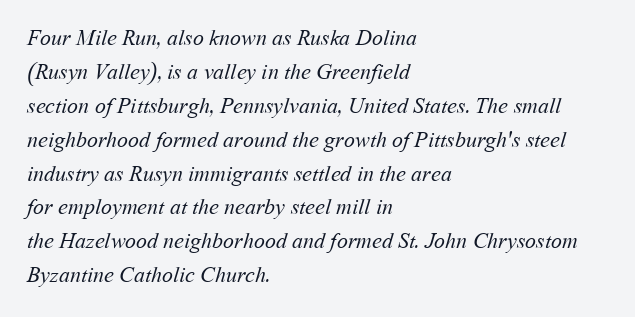
Q: Is the text bold? A: No.
Q: Is the text underlined? A: No.
Q: How is the paragraph aligned? A: Left-aligned.
Q: Is the spacing between letters normal or unusually wide? A: Normal.
Q: Is the spacing between lines tight, normal or loose? A: Normal.
